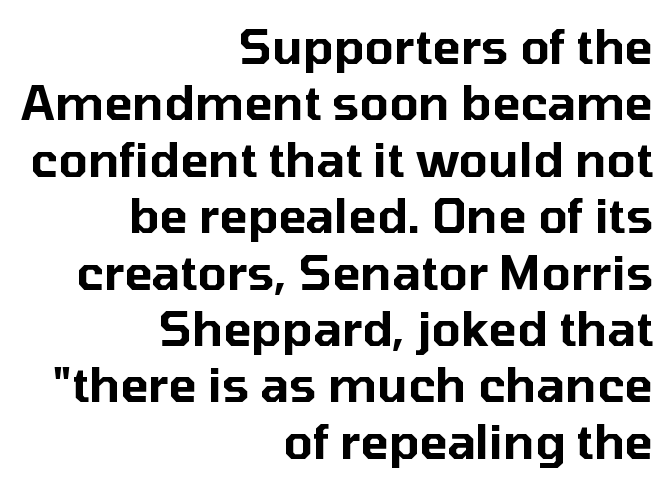
The image shows 47 px sans-serif type, upright; set right-aligned, line spacing 1.2x, normal letter spacing, not underlined; low stroke contrast and a medium x-height.
